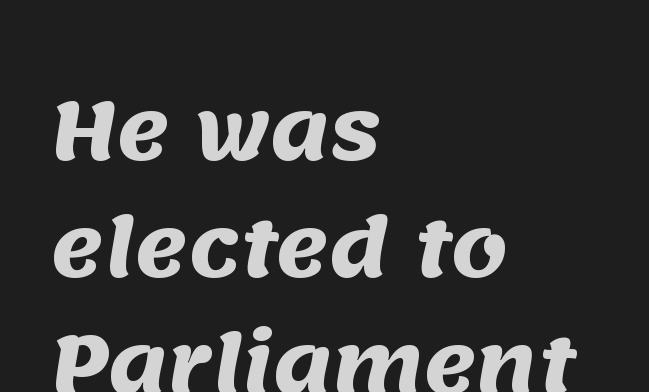
The image shows 80 px heavy sans-serif type; set left-aligned, normal line spacing (1.46x), normal letter spacing, not underlined; medium stroke contrast and a large x-height.
